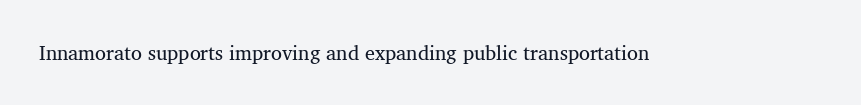
Posture: upright roman. Short note: letters normally spaced. The weight would be labelled regular, book, light, or lighter still. Lines of text with bare space underneath.
